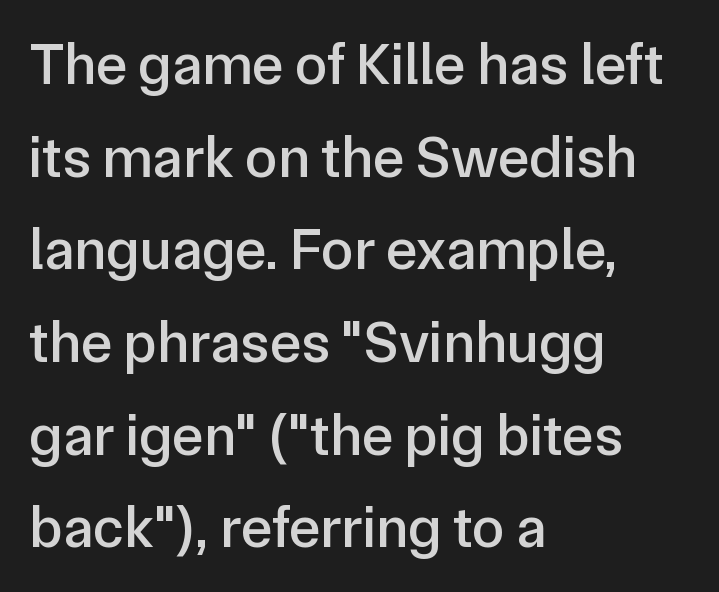
{"serif": "no", "italic": "no", "width": "normal", "stroke_contrast": "low", "x_height": "medium", "monospaced": "no", "underline": "no", "align": "left", "line_spacing": "normal", "line_spacing_ratio": 1.57, "letter_spacing": "normal", "letter_spacing_em": 0.0, "glyph_px": 59}
